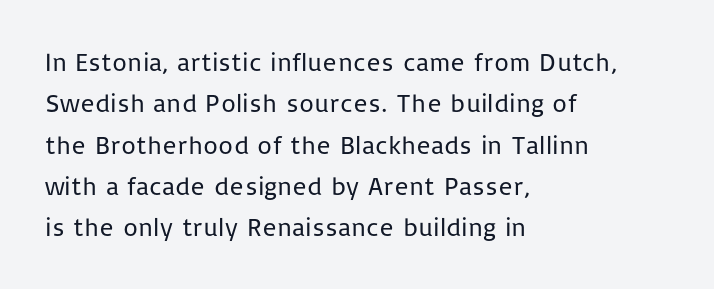
{"italic": "no", "bold": "no", "underline": "no", "align": "left", "line_spacing": "normal", "line_spacing_ratio": 1.59, "letter_spacing": "normal", "letter_spacing_em": 0.0, "glyph_px": 26}
